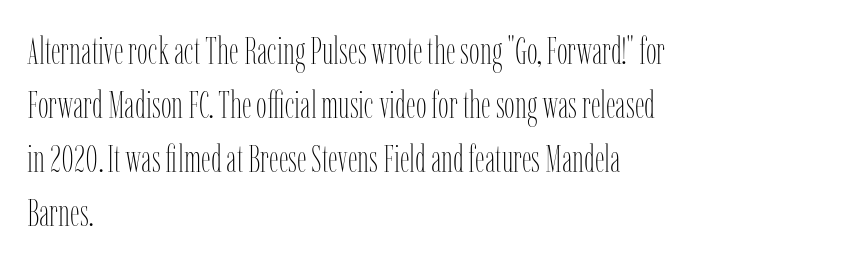
Q: Is the text bold? A: No.
Q: Is the text italic (slanted)? A: No, it is upright.
Q: Is the text underlined? A: No.
Q: How is the paragraph aligned? A: Left-aligned.
Q: Is the spacing between letters normal or unusually wide? A: Normal.
Q: Is the spacing between lines tight, normal or loose? A: Normal.
Q: Width (condensed, normal, or wide)? A: Condensed.
Q: Stroke contrast? A: Low.
Q: x-height? A: Medium.
Q: Monospaced? A: No.
